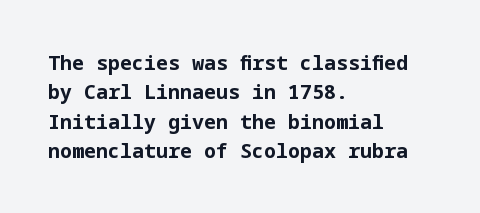
Emphasis by weight is at full strength: bold. The glyphs are unaccompanied by any horizontal stroke below them. Nothing unusual about the tracking: characters are spaced as the font intends. Do the letters lean? They stand straight. Every row of glyphs begins at an identical x-position on the left.
